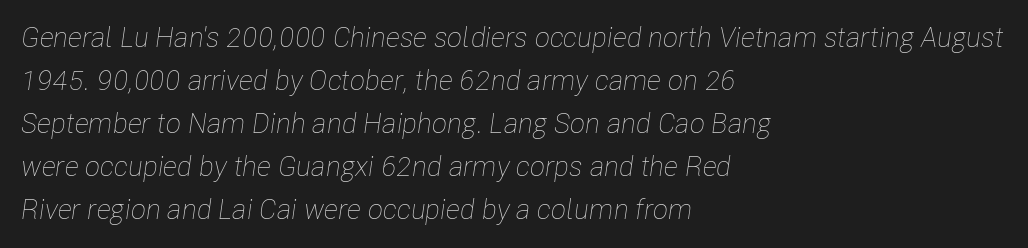
The image shows 28 px thin, condensed type, italic (leaning right); set left-aligned, normal line spacing (1.54x), normal letter spacing, not underlined; low stroke contrast and a medium x-height.
